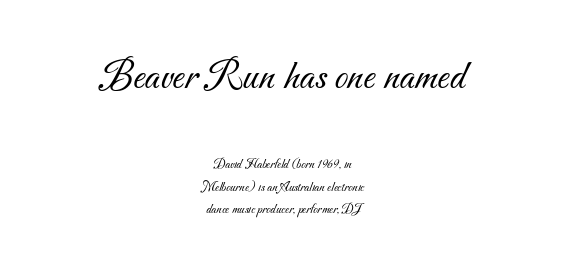
Top chunk: large. Bottom chunk: small. Regular leading. Reading down the block, each line starts at a different indent, mirrored at its end. You could call the tracking neutral — neither tight nor loose.
